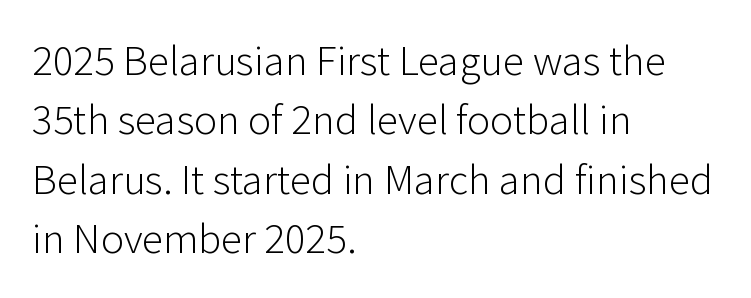
The image shows 43 px light sans-serif type, upright; set left-aligned, normal line spacing (1.38x), normal letter spacing, not underlined; low stroke contrast and a medium x-height.
